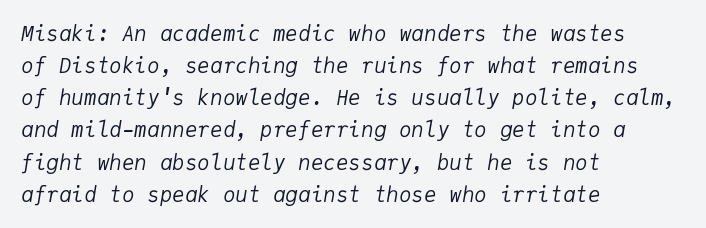
Q: Is the text bold? A: No.
Q: Is the text italic (slanted)? A: Yes, it leans right by about 9 degrees.
Q: Is the text underlined? A: No.
Q: How is the paragraph aligned? A: Left-aligned.
Q: Is the spacing between letters normal or unusually wide? A: Normal.
Q: Is the spacing between lines tight, normal or loose? A: Normal.
